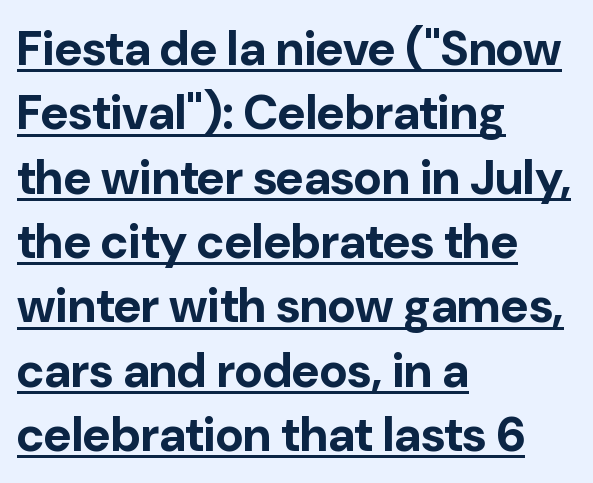
The image shows 48 px bold sans-serif type, upright; set left-aligned, normal line spacing (1.34x), normal letter spacing, underlined; low stroke contrast and a medium x-height.
